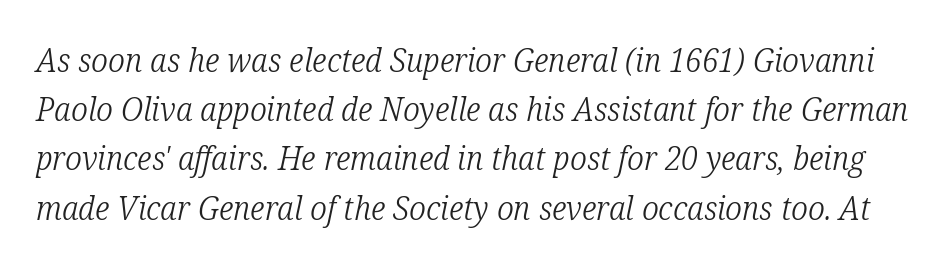
Emphasis-style slanted type is in use. Compared with typical body copy, the letter spacing here is the same. Leading matches the norm, producing a regular column. Stems here are at most as thick as an everyday book face.
